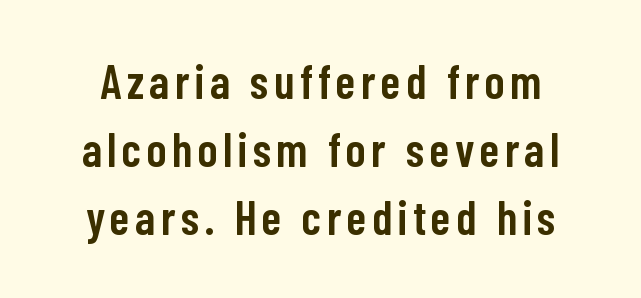
{"serif": "no", "italic": "no", "bold": "semi", "weight": "semibold", "width": "condensed", "stroke_contrast": "low", "x_height": "medium", "monospaced": "no", "underline": "no", "line_spacing": "normal", "line_spacing_ratio": 1.45, "glyph_px": 47}
